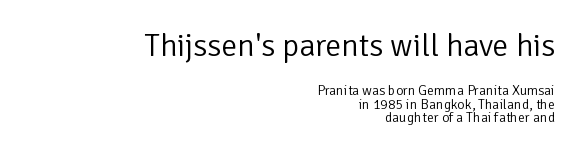
The image shows 32 px light sans-serif type, upright; set right-aligned, tight line spacing (0.96x), normal letter spacing, not underlined; the first (top) block is 2.29x larger; low stroke contrast and a medium x-height.
